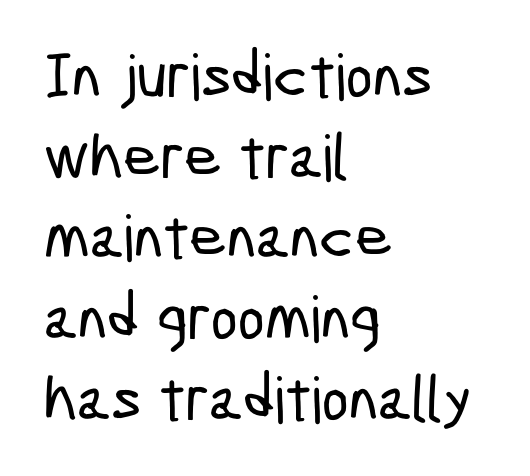
{"serif": "no", "width": "condensed", "stroke_contrast": "low", "x_height": "medium", "monospaced": "no", "underline": "no", "align": "left", "line_spacing": "normal", "line_spacing_ratio": 1.26, "letter_spacing": "normal", "letter_spacing_em": 0.0, "glyph_px": 64}
